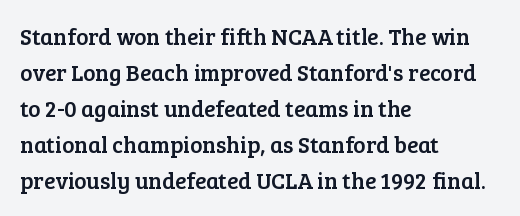
The image shows 23 px text type, upright; set left-aligned, normal line spacing (1.56x), normal letter spacing, not underlined.
